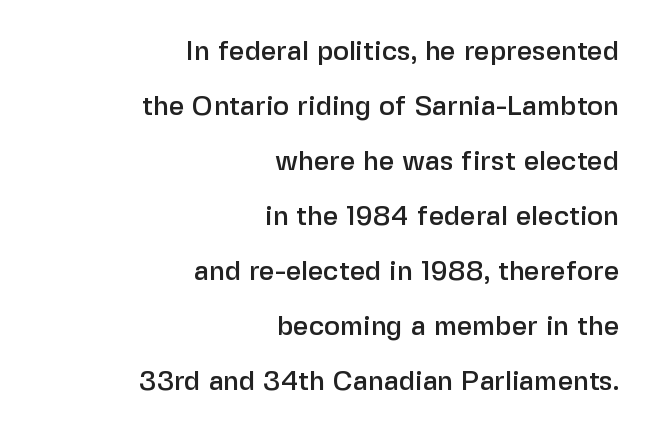
{"italic": "no", "underline": "no", "align": "right", "line_spacing": "loose", "line_spacing_ratio": 2.04, "letter_spacing": "normal", "letter_spacing_em": 0.0, "glyph_px": 27}
